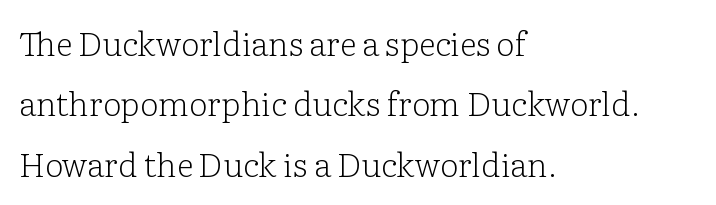
Q: Is the text bold? A: No.
Q: Is the text italic (slanted)? A: No, it is upright.
Q: Is the typeface a serif or a sans-serif typeface? A: Serif.
Q: Is the text underlined? A: No.
Q: How is the paragraph aligned? A: Left-aligned.
Q: Is the spacing between letters normal or unusually wide? A: Normal.
Q: Width (condensed, normal, or wide)? A: Normal.
Q: Stroke contrast? A: Low.
Q: x-height? A: Medium.
Q: Monospaced? A: No.
